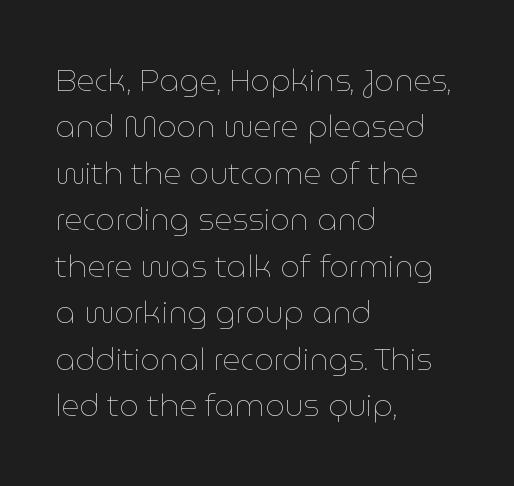
{"italic": "no", "bold": "no", "weight": "thin", "width": "normal", "stroke_contrast": "low", "x_height": "medium", "monospaced": "no", "underline": "no", "align": "left", "line_spacing": "normal", "line_spacing_ratio": 1.5, "letter_spacing": "normal", "letter_spacing_em": 0.0, "glyph_px": 31}
